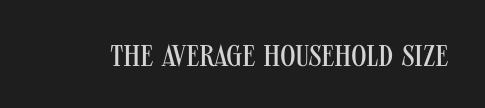
Q: Is the text bold? A: No.
Q: Is the text italic (slanted)? A: No, it is upright.
Q: Is the typeface a serif or a sans-serif typeface? A: Sans-serif.
Q: Is the text underlined? A: No.
Q: Is the spacing between letters normal or unusually wide? A: Normal.
Q: Width (condensed, normal, or wide)? A: Condensed.
Q: Stroke contrast? A: Medium.
Q: x-height? A: Large.
Q: Monospaced? A: No.
